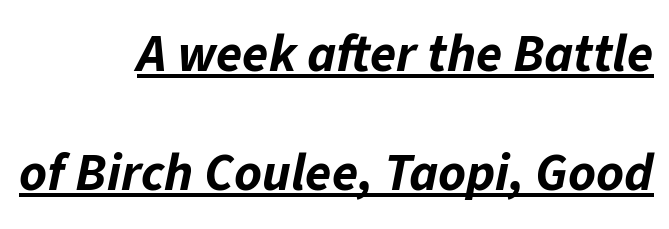
Q: Is the text bold? A: Yes.
Q: Is the text italic (slanted)? A: Yes, it leans right by about 11 degrees.
Q: Is the text underlined? A: Yes.
Q: How is the paragraph aligned? A: Right-aligned.
Q: Is the spacing between letters normal or unusually wide? A: Normal.
Q: Is the spacing between lines tight, normal or loose? A: Loose.
Q: Width (condensed, normal, or wide)? A: Normal.
Q: Stroke contrast? A: Low.
Q: x-height? A: Medium.
Q: Monospaced? A: No.
